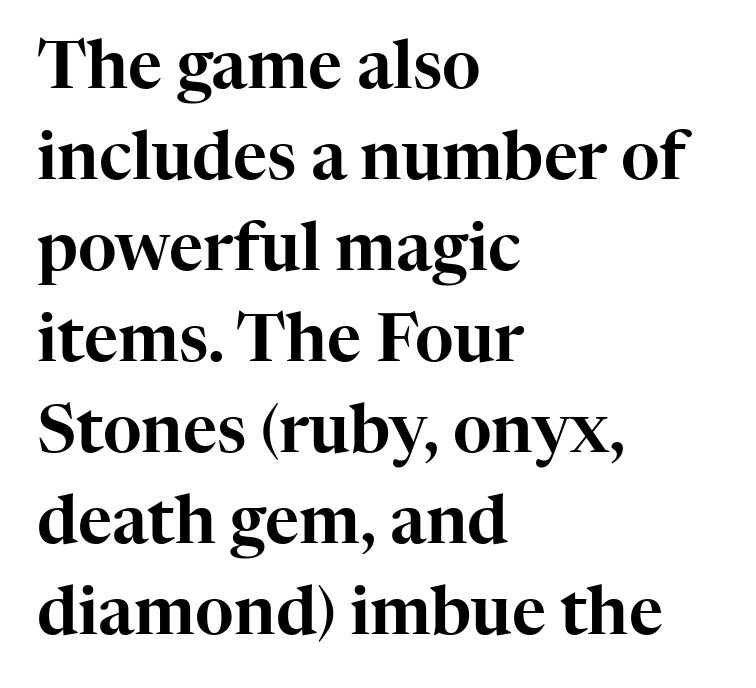
{"serif": "yes", "italic": "no", "width": "normal", "stroke_contrast": "high", "x_height": "medium", "monospaced": "no", "underline": "no", "align": "left", "line_spacing": "normal", "line_spacing_ratio": 1.38, "letter_spacing": "normal", "letter_spacing_em": 0.0, "glyph_px": 66}
